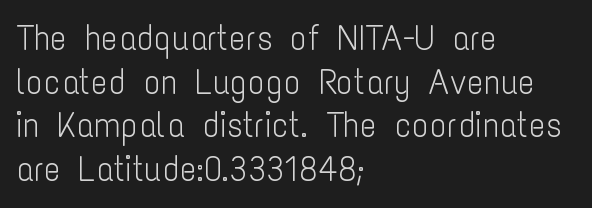
{"serif": "no", "italic": "no", "bold": "no", "weight": "light", "width": "condensed", "stroke_contrast": "low", "x_height": "medium", "monospaced": "no", "underline": "no", "align": "left", "line_spacing": "normal", "line_spacing_ratio": 1.25, "letter_spacing": "normal", "letter_spacing_em": 0.0, "glyph_px": 35}
